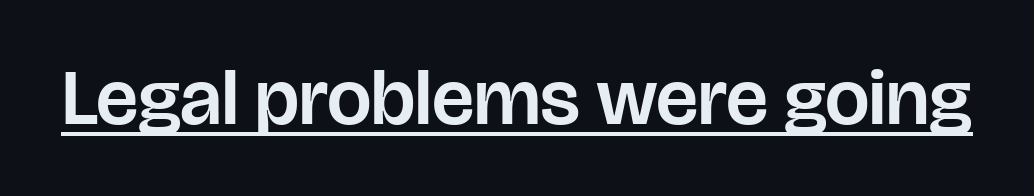
{"serif": "no", "italic": "no", "width": "normal", "stroke_contrast": "low", "x_height": "large", "monospaced": "no", "underline": "yes", "letter_spacing": "normal", "letter_spacing_em": 0.0, "glyph_px": 79}
